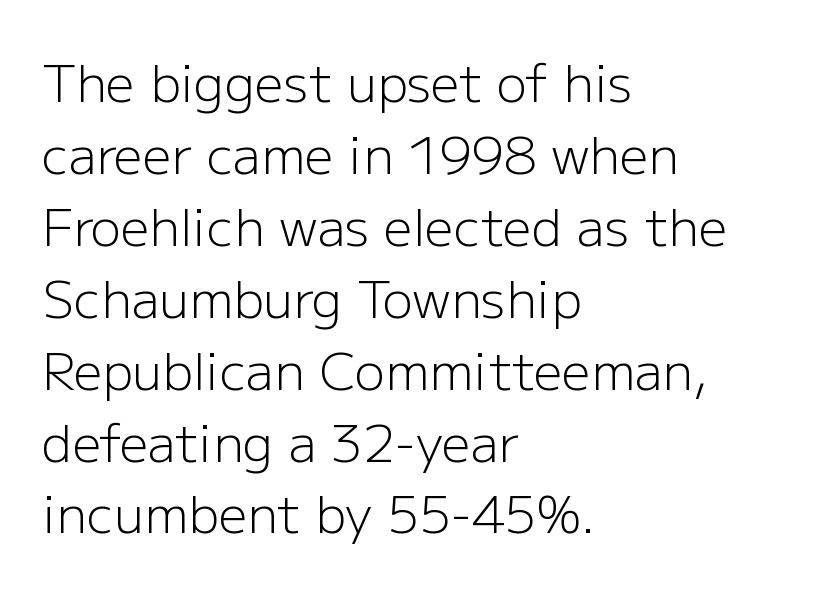
The image shows 51 px light sans-serif type, upright; set left-aligned, normal line spacing (1.41x), normal letter spacing, not underlined; low stroke contrast and a medium x-height.
